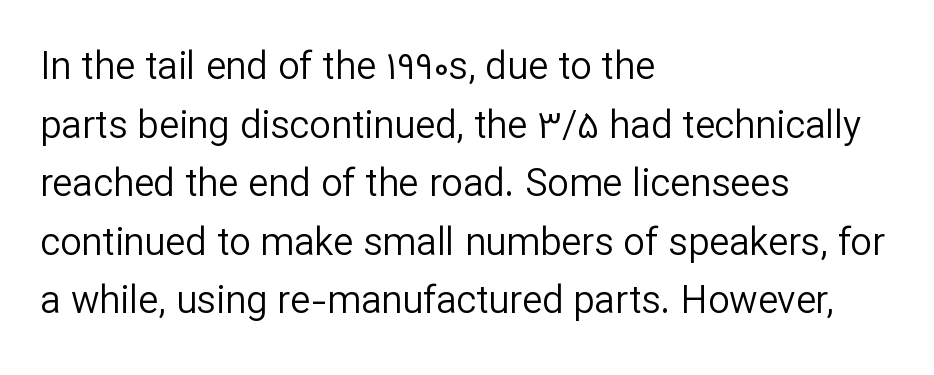
{"serif": "no", "italic": "no", "bold": "no", "weight": "regular", "width": "normal", "stroke_contrast": "low", "x_height": "medium", "monospaced": "no", "underline": "no", "align": "left", "line_spacing": "normal", "line_spacing_ratio": 1.54, "letter_spacing": "normal", "letter_spacing_em": 0.0, "glyph_px": 38}
